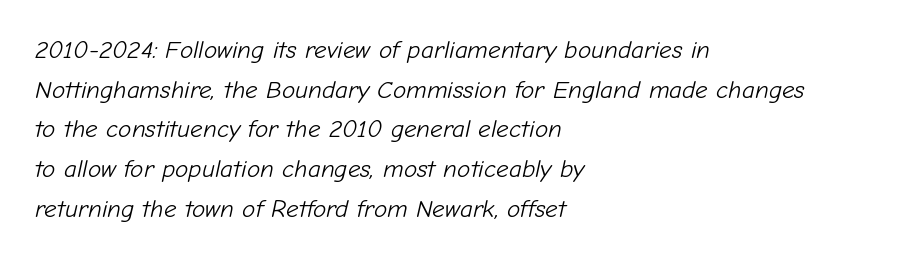
Descenders are the only things crossing below the line. Default kerning and tracking; the words read as compact shapes. The rendering applies a slant to the glyphs. Is this a heavy cut? Hardly; it is regular or lighter.
